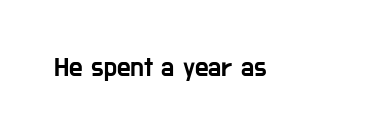
Q: Is the text italic (slanted)? A: No, it is upright.
Q: Is the text underlined? A: No.
Q: Is the spacing between letters normal or unusually wide? A: Normal.
